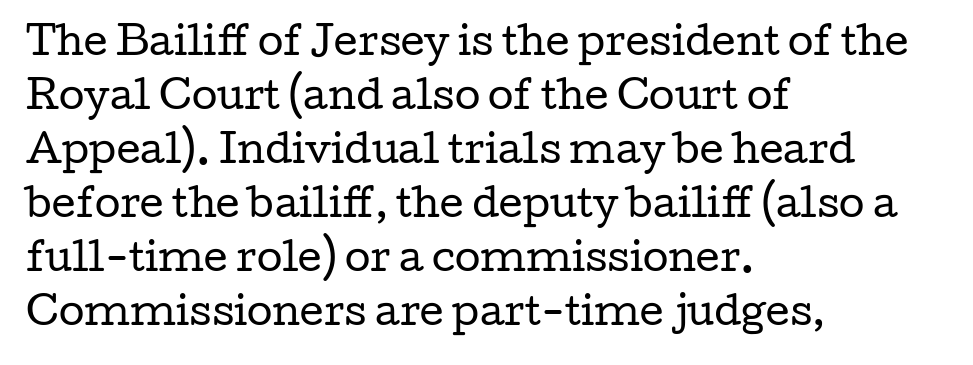
{"serif": "yes", "italic": "no", "bold": "no", "weight": "regular", "width": "wide", "stroke_contrast": "low", "x_height": "medium", "monospaced": "no", "underline": "no", "align": "left", "line_spacing": "normal", "line_spacing_ratio": 1.46, "letter_spacing": "normal", "letter_spacing_em": 0.0, "glyph_px": 37}
